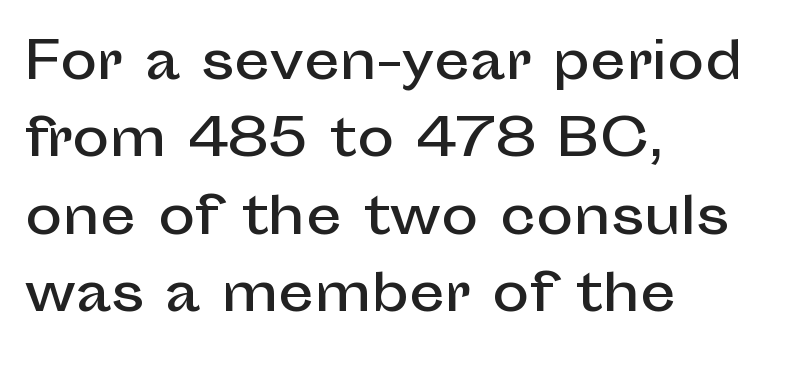
{"serif": "no", "italic": "no", "width": "normal", "stroke_contrast": "low", "x_height": "medium", "monospaced": "no", "underline": "no", "align": "left", "line_spacing": "normal", "line_spacing_ratio": 1.55, "letter_spacing": "normal", "letter_spacing_em": 0.0, "glyph_px": 50}
